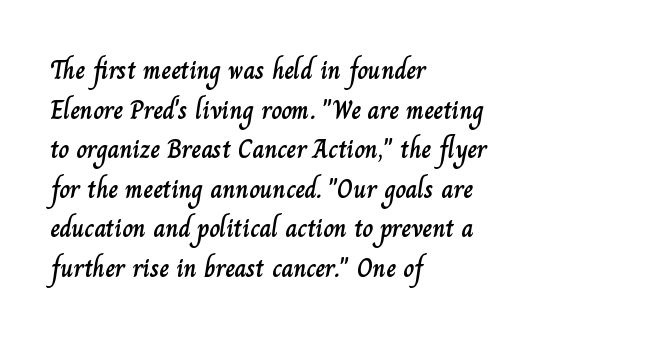
Interline gaps are of average width in this sample. Just letters on the line, the space beneath them empty. Students, note that the glyphs here touch the page at normal intervals. The rendering anchors every line to the left-hand side.
